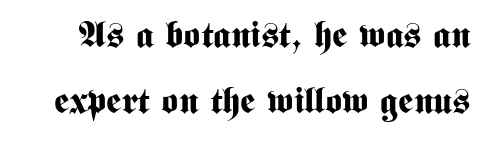
Typographically, this falls in the sans-serif category. Descenders hang freely into open space. Upright lettering throughout. A typesetter would call this zero additional tracking.
